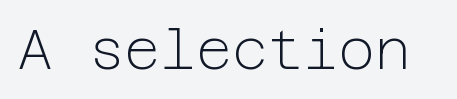
Posture: vertical. Check under the words: just untouched page. Each stroke keeps to a modest, everyday thickness or less. Standard letterfit; no display-style spreading of the glyphs.
